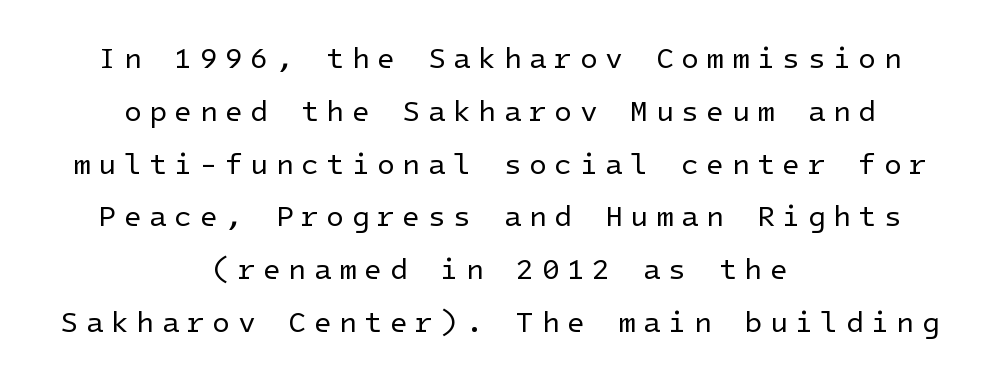
Neither beginnings nor endings align; midpoints do. Posture: upright roman. Each row of text sits above clean, open space. Each stroke keeps to a modest, everyday thickness or less. The text was rendered using a sans face with plain stroke endings.
